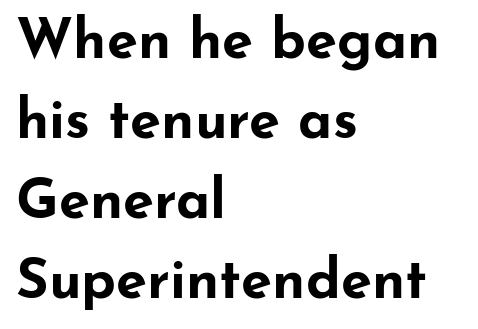
The image shows 56 px bold, wide sans-serif type, upright; set left-aligned, normal line spacing (1.43x), normal letter spacing, not underlined; low stroke contrast and a small x-height.
